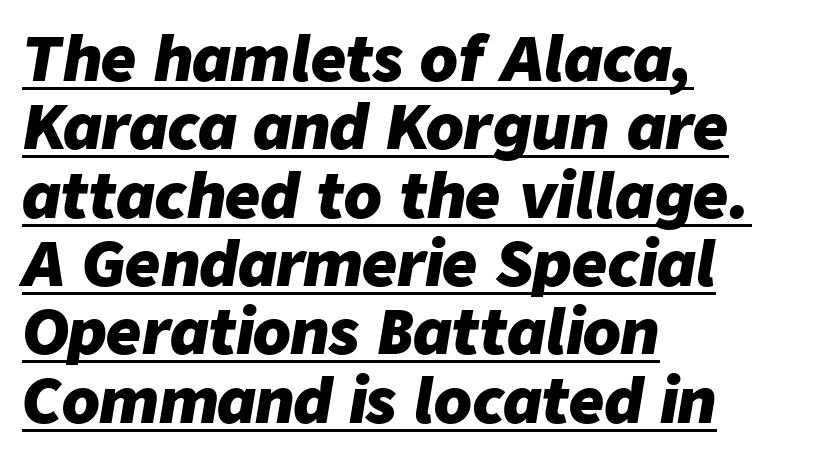
Q: Is the text bold? A: Yes.
Q: Is the text italic (slanted)? A: Yes, it leans right by about 9 degrees.
Q: Is the text underlined? A: Yes.
Q: How is the paragraph aligned? A: Left-aligned.
Q: Is the spacing between letters normal or unusually wide? A: Normal.
Q: Is the spacing between lines tight, normal or loose? A: Tight.
Q: Width (condensed, normal, or wide)? A: Normal.
Q: Stroke contrast? A: Low.
Q: x-height? A: Medium.
Q: Monospaced? A: No.
